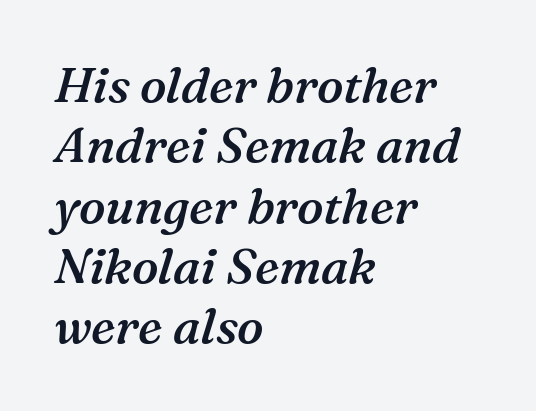
The passage shown has conventional tracking throughout. Rule under the text: the space is simply empty. The passage shown is typed in a proportional face where columns would drift. This is oblique type, the kind used for emphasis or titles. The glyphs have the mass of a demibold cut, below bold. Horizontal alignment here is leftward, the default for most running prose.
